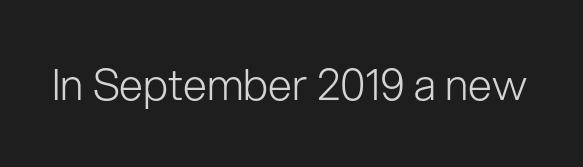
{"serif": "no", "italic": "no", "bold": "no", "weight": "light", "width": "normal", "stroke_contrast": "low", "x_height": "medium", "monospaced": "no", "underline": "no", "letter_spacing": "normal", "letter_spacing_em": 0.0, "glyph_px": 43}
